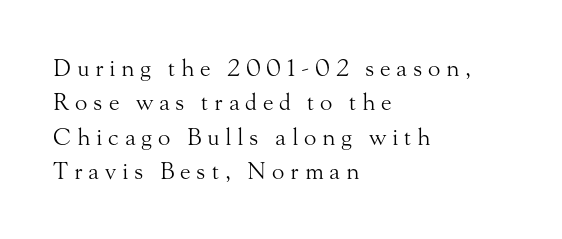
The image shows 23 px text type, upright; set left-aligned, normal line spacing (1.49x), unusually wide letter spacing (+0.25 em), not underlined.
